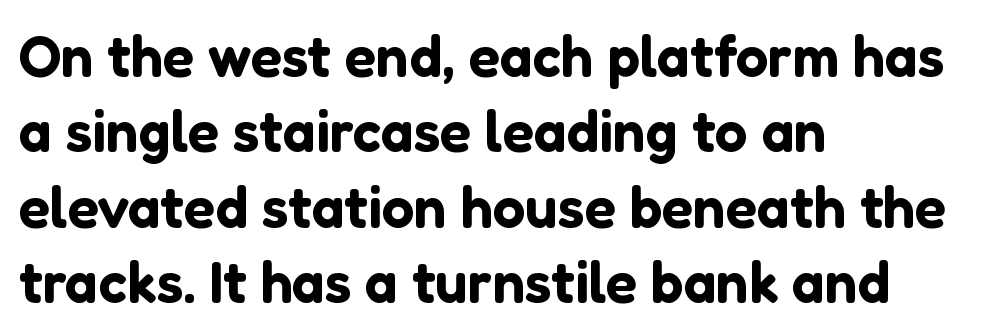
Beneath every word, the page is bare. Caption: multi-line text, flush left, ragged right. The letters advance in unequal steps, a hallmark of proportional type. Upright lettering throughout.
